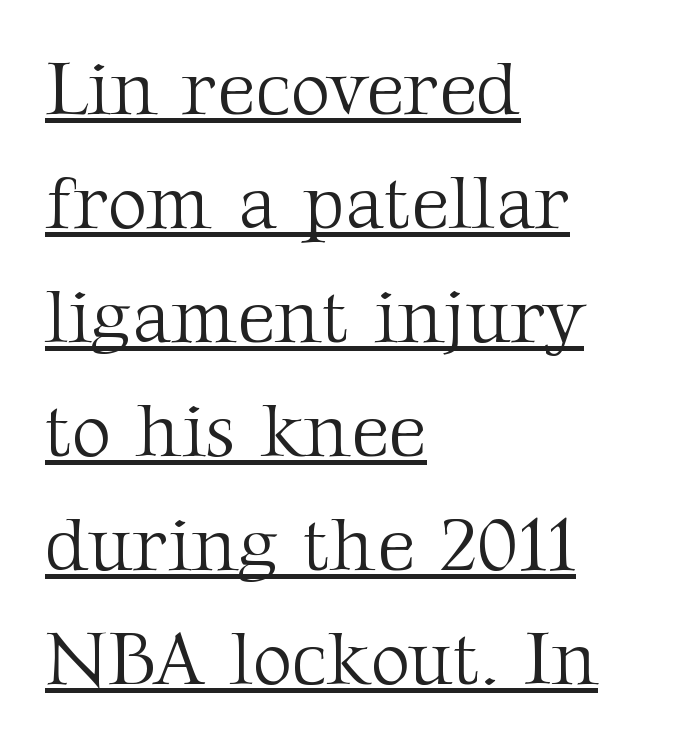
The image shows 76 px light serif type, upright; set left-aligned, normal line spacing (1.5x), normal letter spacing, underlined; medium stroke contrast and a medium x-height.
